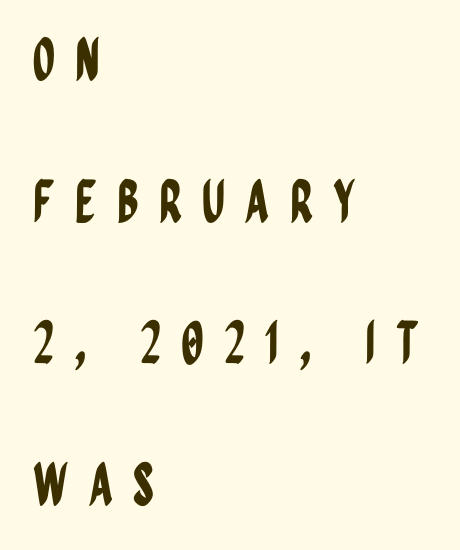
Q: Is the text italic (slanted)? A: No, it is upright.
Q: Is the typeface a serif or a sans-serif typeface? A: Sans-serif.
Q: Is the text underlined? A: No.
Q: How is the paragraph aligned? A: Left-aligned.
Q: Is the spacing between letters normal or unusually wide? A: Unusually wide.
Q: Is the spacing between lines tight, normal or loose? A: Loose.
Q: Width (condensed, normal, or wide)? A: Condensed.
Q: Stroke contrast? A: Low.
Q: x-height? A: Large.
Q: Monospaced? A: No.
